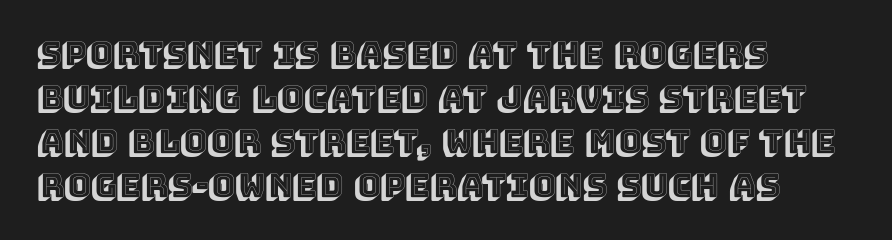
Q: Is the text italic (slanted)? A: No, it is upright.
Q: Is the text underlined? A: No.
Q: How is the paragraph aligned? A: Left-aligned.
Q: Is the spacing between letters normal or unusually wide? A: Normal.
Q: Is the spacing between lines tight, normal or loose? A: Normal.
Q: Width (condensed, normal, or wide)? A: Normal.
Q: x-height? A: Large.
Q: Monospaced? A: No.
